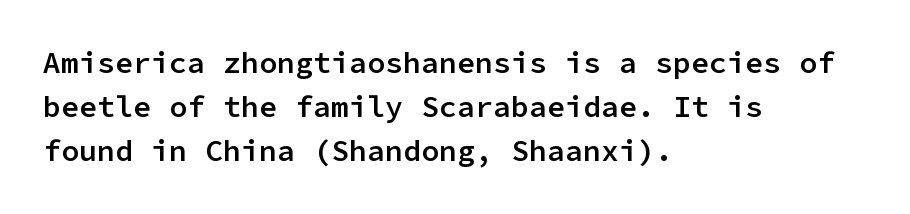
The image shows 30 px semibold sans-serif type, upright, monospaced; set left-aligned, normal line spacing (1.47x), normal letter spacing, not underlined; low stroke contrast and a medium x-height.
